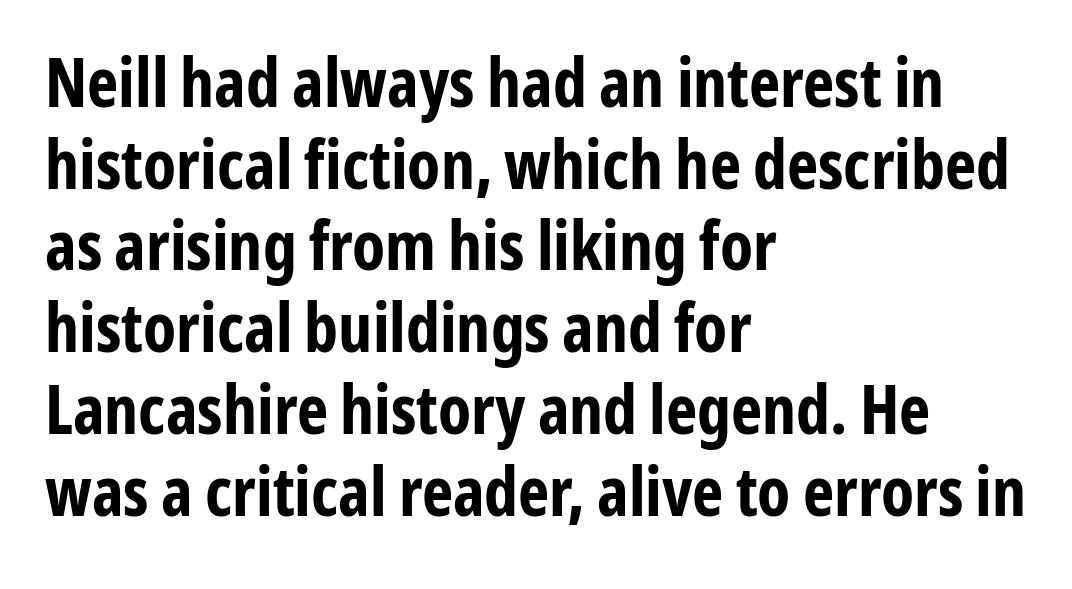
{"serif": "no", "italic": "no", "bold": "yes", "weight": "bold", "width": "condensed", "stroke_contrast": "low", "x_height": "medium", "monospaced": "no", "underline": "no", "align": "left", "line_spacing_ratio": 1.22, "letter_spacing": "normal", "letter_spacing_em": 0.0, "glyph_px": 67}
